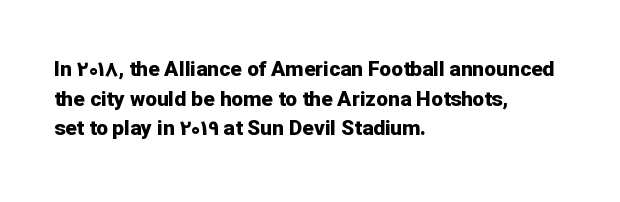
The image shows 21 px bold type, upright; set left-aligned, normal line spacing (1.41x), normal letter spacing, not underlined.
